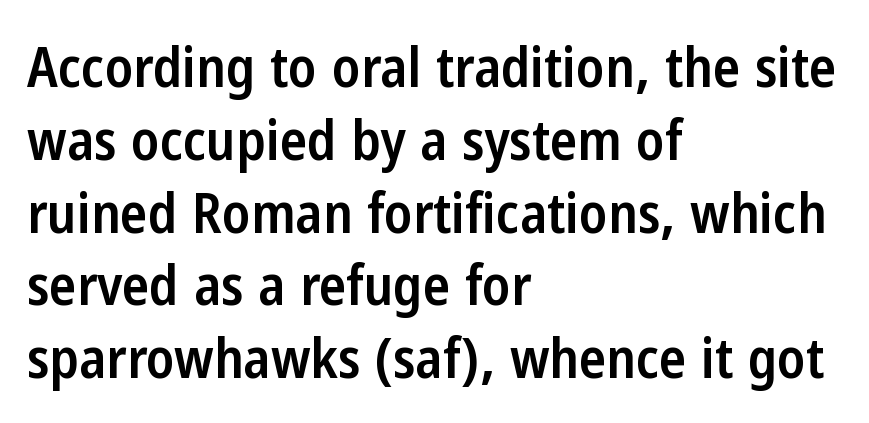
The characters look somewhat weighty, a semibold short of true bold. Note the varied advance widths — an 'i' is clearly narrower than an 'm'. The rendering keeps characters at their native spacing. The typeface chosen for these lines omits serifs.
